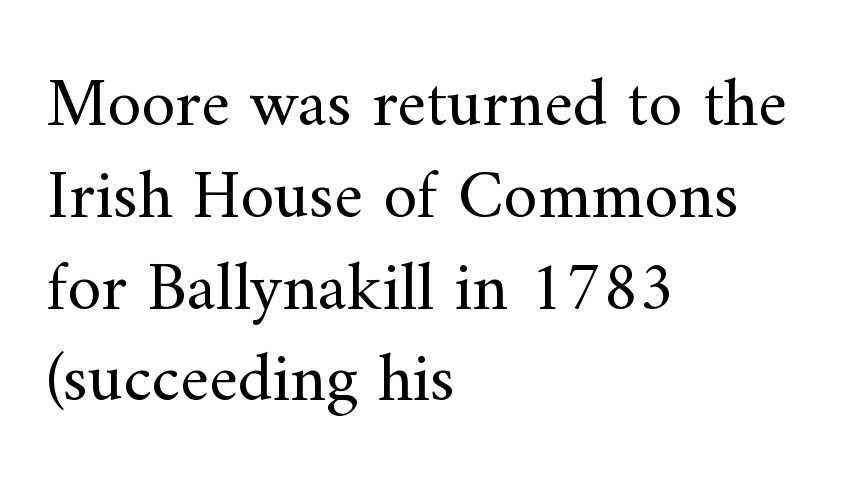
{"serif": "yes", "italic": "no", "bold": "no", "weight": "regular", "width": "normal", "stroke_contrast": "medium", "x_height": "small", "monospaced": "no", "underline": "no", "align": "left", "line_spacing": "normal", "line_spacing_ratio": 1.33, "letter_spacing": "normal", "letter_spacing_em": 0.0, "glyph_px": 69}
